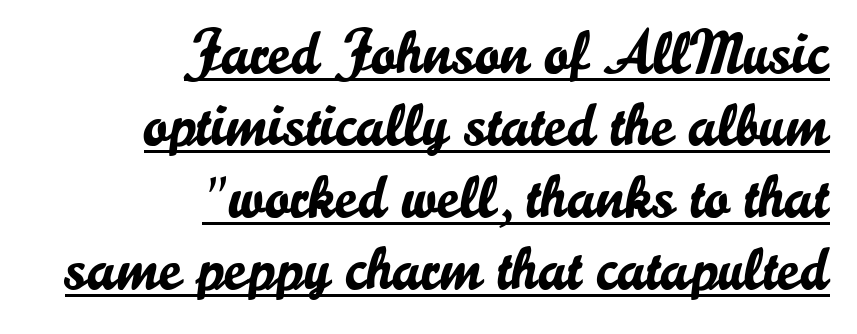
The lines in this sample share a right terminus and differ only in where they begin. The rendering uses natural spacing where letterforms have individual widths. Typographically, this falls in the sans-serif category. Each line of the rendering has a horizontal stroke beneath the glyphs. Default kerning and tracking; the words read as compact shapes.
